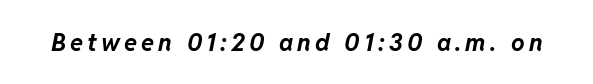
Q: Is the text bold? A: Yes.
Q: Is the text italic (slanted)? A: Yes, it leans right by about 11 degrees.
Q: Is the text underlined? A: No.
